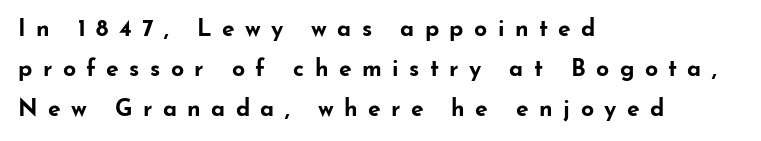
Strong, thick strokes mark this as bold type. Leftover space on each line is placed entirely after the last word. These lines have a slow, spaced-out rhythm from letter to letter. Honestly, there is no underline to notice here at all.
